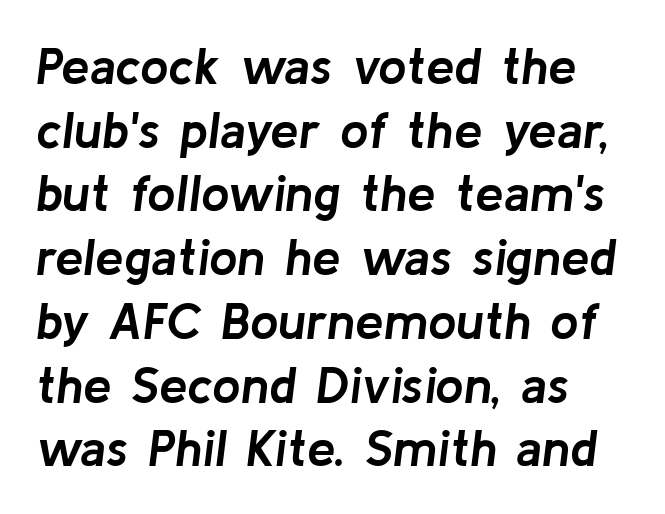
{"italic": "yes", "lean": "right", "slant_degrees": 8, "bold": "yes", "weight": "semibold", "width": "normal", "stroke_contrast": "low", "x_height": "medium", "monospaced": "no", "underline": "no", "align": "left", "line_spacing": "normal", "line_spacing_ratio": 1.25, "letter_spacing": "normal", "letter_spacing_em": 0.0, "glyph_px": 51}
